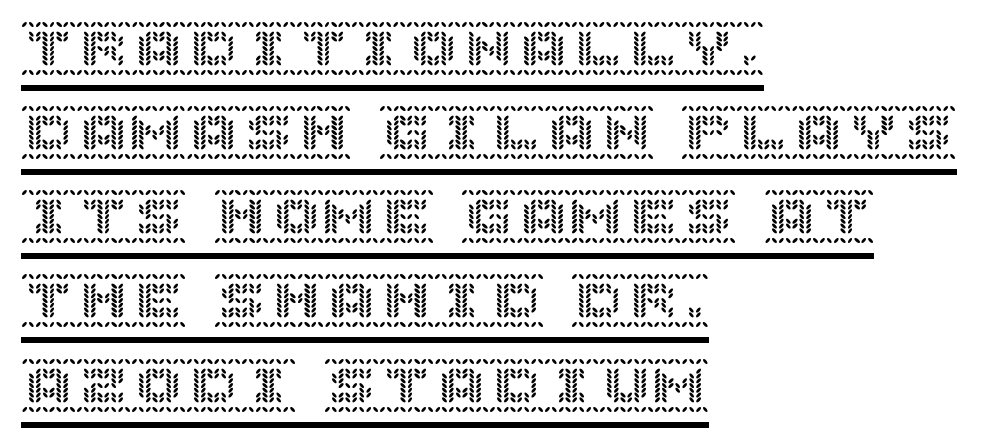
Caption: multi-line text, flush left, ragged right. The line-height multiplier appears to be the usual default. Ascenders rise straight up at ninety degrees. Short note: letters normally spaced. Glance below the letters and you will spot a drawn line.
